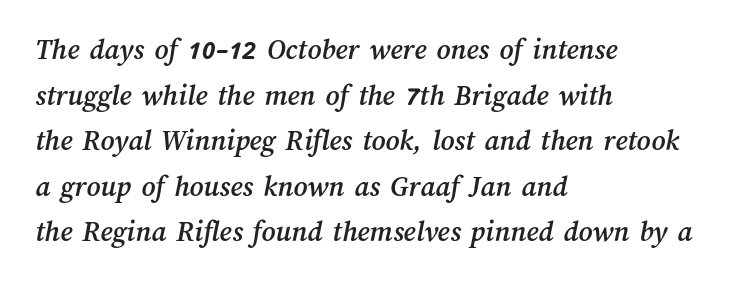
Q: Is the text underlined? A: No.
Q: How is the paragraph aligned? A: Left-aligned.
Q: Is the spacing between letters normal or unusually wide? A: Normal.
Q: Is the spacing between lines tight, normal or loose? A: Normal.
Q: Width (condensed, normal, or wide)? A: Normal.
Q: Stroke contrast? A: Medium.
Q: x-height? A: Medium.
Q: Monospaced? A: No.
